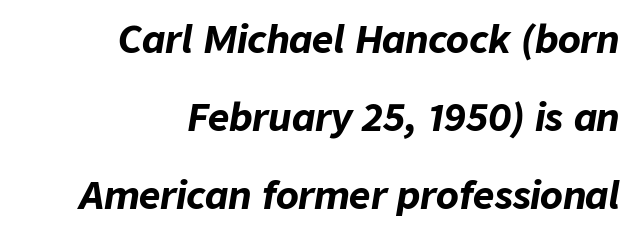
The image shows 37 px bold type, italic (leaning right); set right-aligned, loose line spacing (2.11x), normal letter spacing, not underlined; low stroke contrast and a medium x-height.
